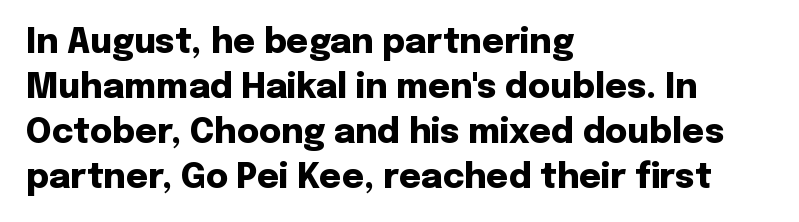
The image shows 34 px heavy sans-serif type, upright; set left-aligned, normal line spacing (1.32x), normal letter spacing, not underlined; low stroke contrast and a medium x-height.
